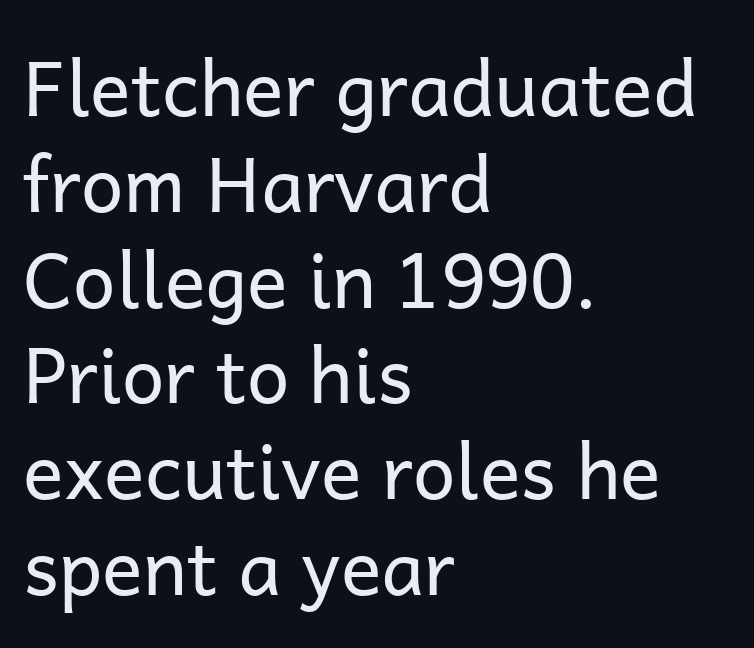
The image shows 76 px regular-weight sans-serif type, upright; set left-aligned, normal line spacing (1.26x), normal letter spacing, not underlined; low stroke contrast and a medium x-height.
